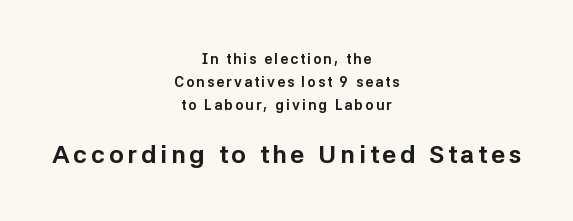
The more generous point size was reserved for the lower chunk. Rendered with straight, roman letterforms. What's the leading like? Ordinary, nothing unusual. Weight: bold. The area under the type is left untouched. One-word summary of the alignment: center.
